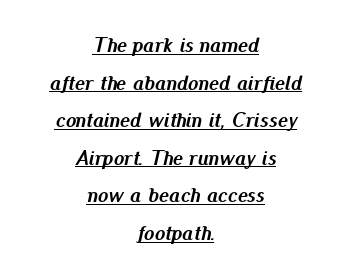
Q: Is the text bold? A: Yes.
Q: Is the text italic (slanted)? A: Yes, it leans right by about 13 degrees.
Q: Is the text underlined? A: Yes.
Q: How is the paragraph aligned? A: Centered.
Q: Is the spacing between letters normal or unusually wide? A: Normal.
